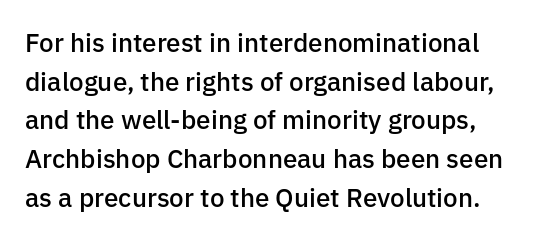
The image shows 26 px text type, upright; set normal line spacing (1.49x), normal letter spacing, not underlined.
